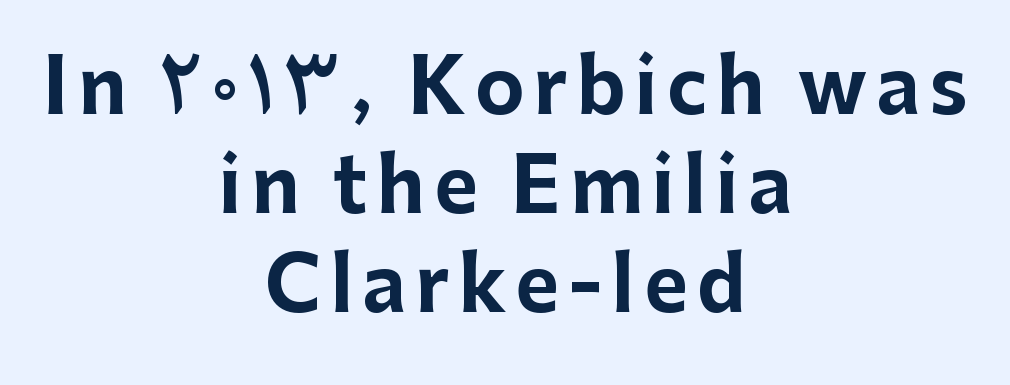
Examine the stroke ends and you'll find no serifs. Designer's note — italics off, roman on. Honestly, there is no underline to notice here at all. These lines are centered, leaving both edges ragged.
